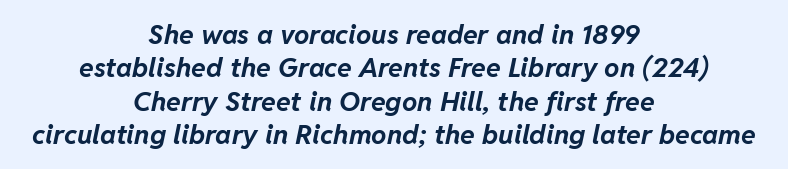
{"italic": "yes", "lean": "right", "slant_degrees": 11, "bold": "yes", "underline": "no", "align": "center", "line_spacing_ratio": 1.24, "letter_spacing": "normal", "letter_spacing_em": 0.0, "glyph_px": 27}
